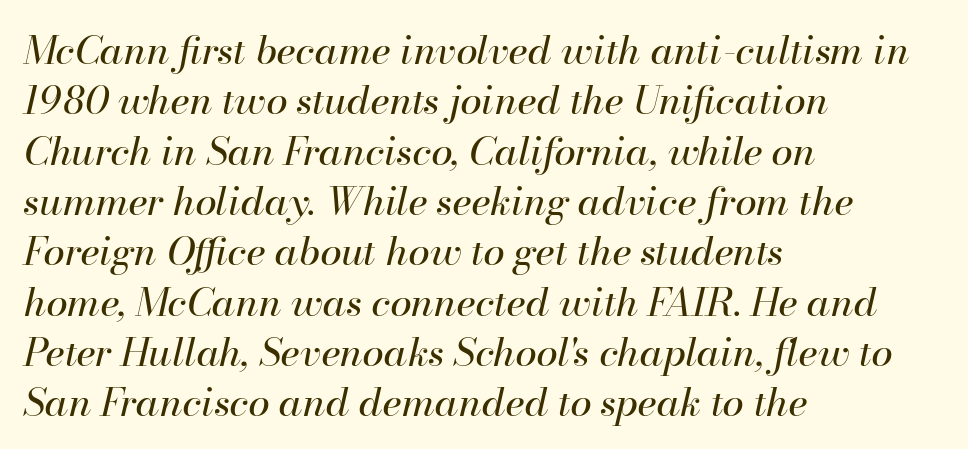
{"italic": "yes", "lean": "right", "slant_degrees": 13, "bold": "no", "weight": "regular", "width": "normal", "stroke_contrast": "high", "x_height": "small", "monospaced": "no", "underline": "no", "align": "left", "line_spacing": "normal", "line_spacing_ratio": 1.29, "letter_spacing": "normal", "letter_spacing_em": 0.0, "glyph_px": 39}
